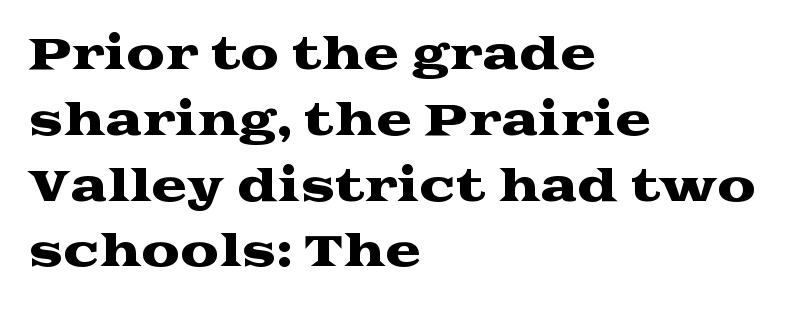
The image shows 43 px wide serif type, upright; set left-aligned, normal line spacing (1.53x), normal letter spacing, not underlined; medium stroke contrast and a medium x-height.
